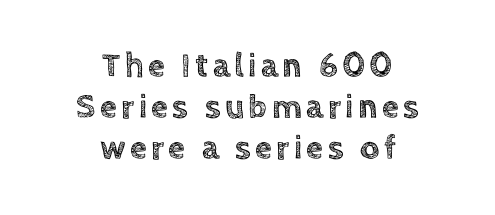
The image shows 34 px text type, upright; set centered, line spacing 1.2x, not underlined; a large x-height.
